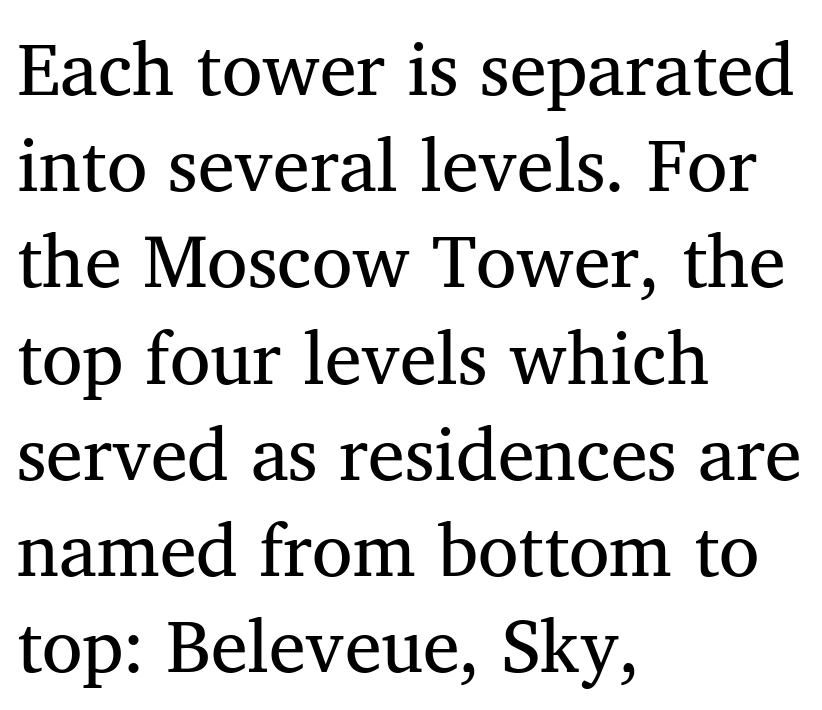
Is this a sans? No — the strokes have serifs. Default kerning and tracking; the words read as compact shapes. Is the type heavy? It reads as light-to-regular instead. Quick note: not italic, upright. Vertical spacing — default.
